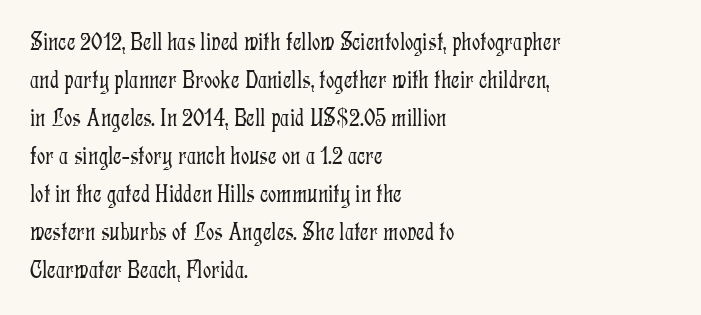
Q: Is the text bold? A: No.
Q: Is the text italic (slanted)? A: No, it is upright.
Q: Is the text underlined? A: No.
Q: How is the paragraph aligned? A: Left-aligned.
Q: Is the spacing between letters normal or unusually wide? A: Normal.
Q: Is the spacing between lines tight, normal or loose? A: Normal.
